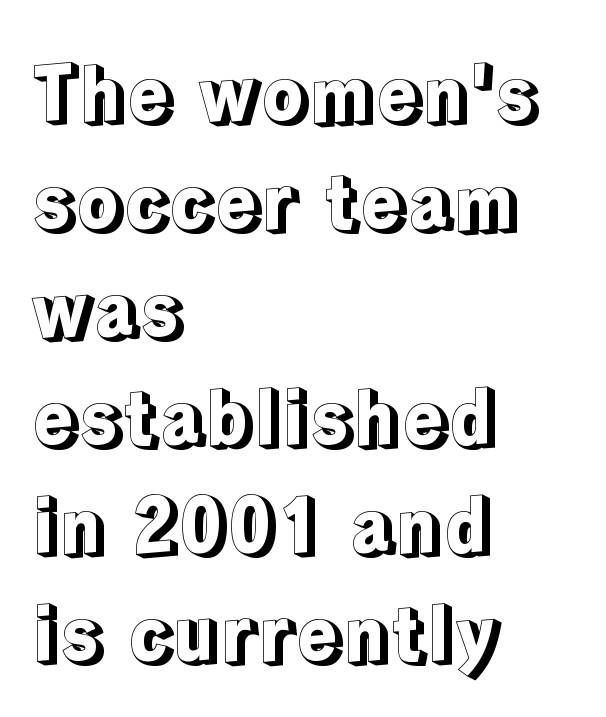
The image shows 76 px text type, upright; set left-aligned, normal line spacing (1.42x), normal letter spacing, not underlined; a medium x-height.
